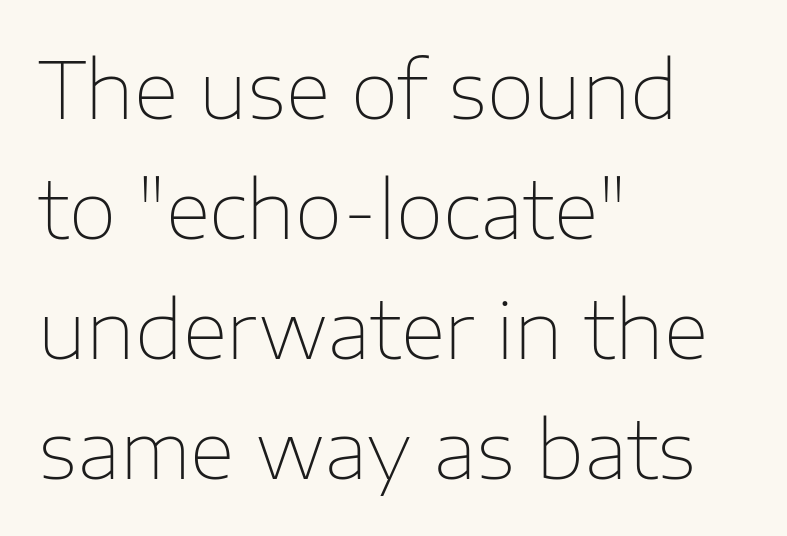
The image shows 78 px thin sans-serif type, upright; set left-aligned, normal line spacing (1.54x), normal letter spacing, not underlined; low stroke contrast and a medium x-height.
